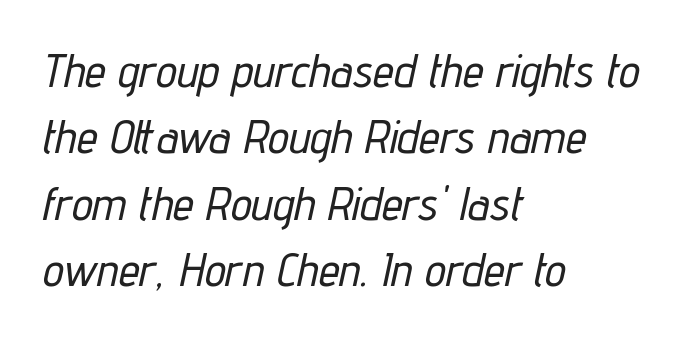
Note the varied advance widths — an 'i' is clearly narrower than an 'm'. Quick note: underline off. Quick note: italic. Regarding leading, the lines here are spaced in the standard way. The rendering keeps characters at their native spacing. The lines in this sample share a left origin and differ only in where they stop.
